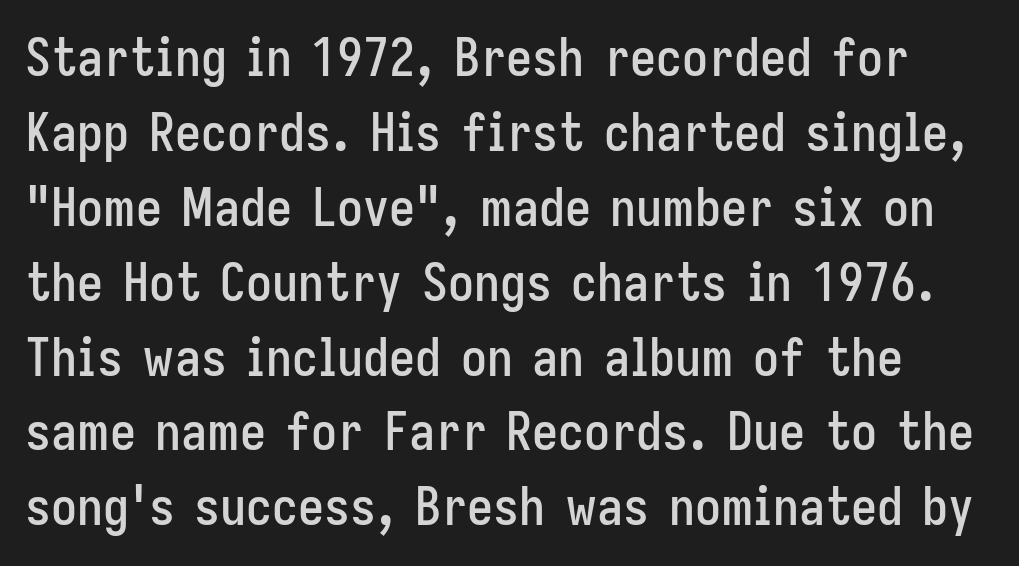
Q: Is the text italic (slanted)? A: No, it is upright.
Q: Is the typeface a serif or a sans-serif typeface? A: Sans-serif.
Q: Is the text underlined? A: No.
Q: Is the spacing between letters normal or unusually wide? A: Normal.
Q: Is the spacing between lines tight, normal or loose? A: Normal.
Q: Width (condensed, normal, or wide)? A: Condensed.
Q: Stroke contrast? A: Low.
Q: x-height? A: Medium.
Q: Monospaced? A: No.
